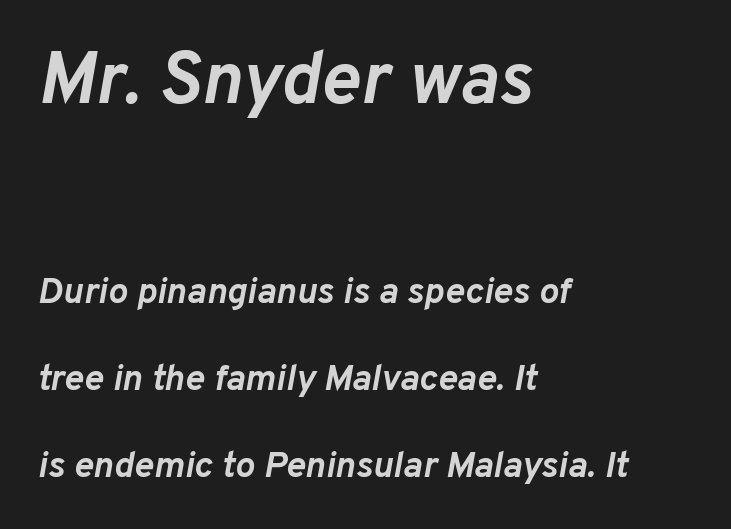
Q: Is the text bold? A: Yes.
Q: Is the text italic (slanted)? A: Yes, it leans right by about 10 degrees.
Q: Is the text underlined? A: No.
Q: How is the paragraph aligned? A: Left-aligned.
Q: Is the spacing between letters normal or unusually wide? A: Normal.
Q: Is the spacing between lines tight, normal or loose? A: Loose.
Q: Which block of text is set in a larger size, the first (top) or the second (bottom)? A: The first (top) one.
Q: Width (condensed, normal, or wide)? A: Normal.
Q: Stroke contrast? A: Low.
Q: x-height? A: Medium.
Q: Monospaced? A: No.
